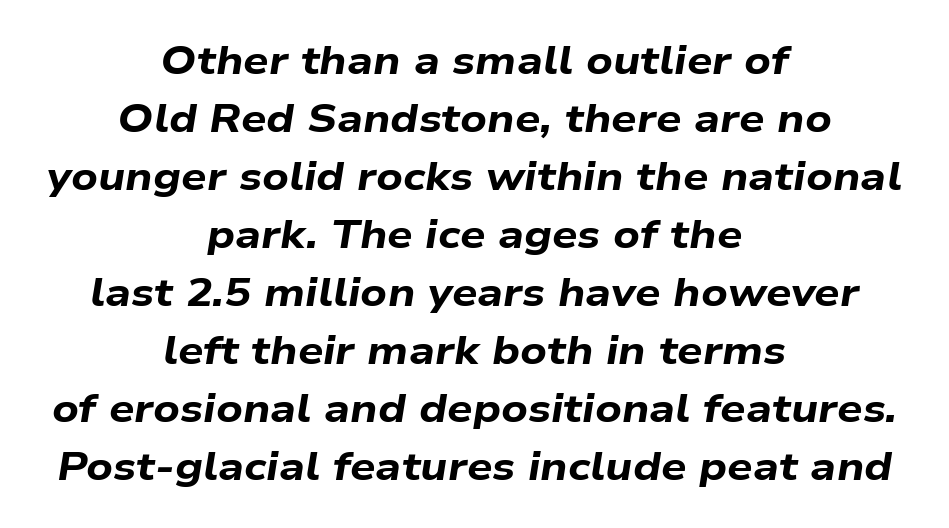
{"italic": "yes", "lean": "right", "slant_degrees": 9, "bold": "yes", "weight": "bold", "width": "wide", "stroke_contrast": "low", "x_height": "medium", "monospaced": "no", "underline": "no", "align": "center", "line_spacing": "normal", "line_spacing_ratio": 1.45, "letter_spacing": "normal", "letter_spacing_em": 0.0, "glyph_px": 40}
